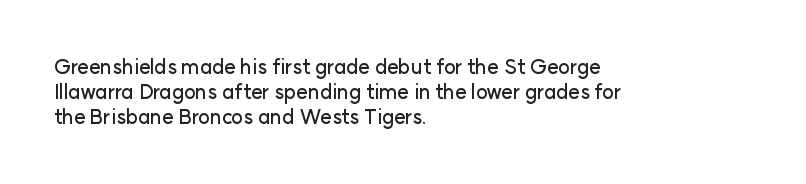
The image shows 20 px text type, upright; set left-aligned, line spacing 1.24x, normal letter spacing, not underlined.
